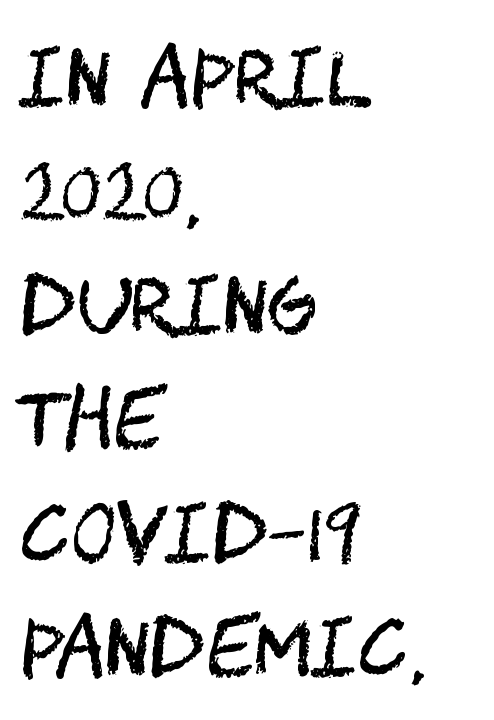
The image shows 77 px regular-weight, condensed sans-serif type, upright; set left-aligned, normal line spacing (1.48x), normal letter spacing, not underlined; medium stroke contrast and a large x-height.
